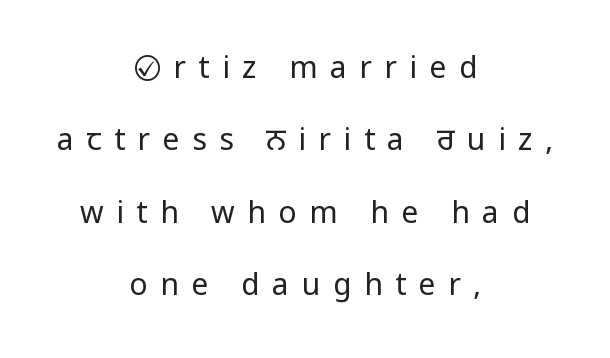
Q: Is the text bold? A: No.
Q: Is the text italic (slanted)? A: No, it is upright.
Q: Is the typeface a serif or a sans-serif typeface? A: Sans-serif.
Q: Is the text underlined? A: No.
Q: How is the paragraph aligned? A: Centered.
Q: Is the spacing between letters normal or unusually wide? A: Unusually wide.
Q: Is the spacing between lines tight, normal or loose? A: Loose.
Q: Width (condensed, normal, or wide)? A: Condensed.
Q: Stroke contrast? A: Low.
